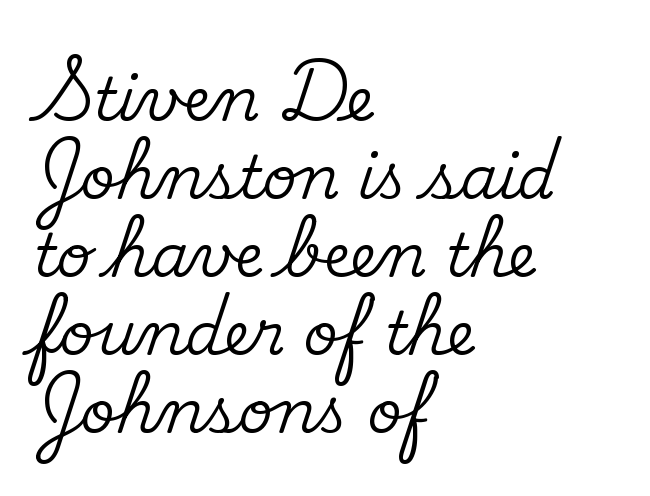
The image shows 60 px text type; set left-aligned, normal line spacing (1.3x), normal letter spacing, not underlined; medium stroke contrast and a small x-height.
